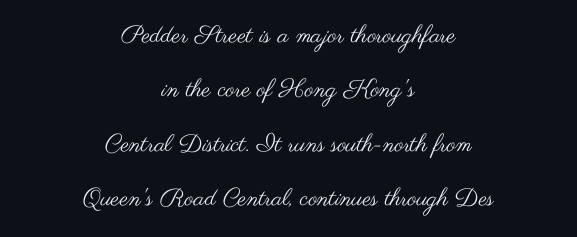
A clean baseline with only descenders dipping below it. This rendering uses center alignment, leaving both contours irregular but symmetric. Bold? No — there's no thickening of the strokes. You could fit nearly another row in the gap between these rows.
